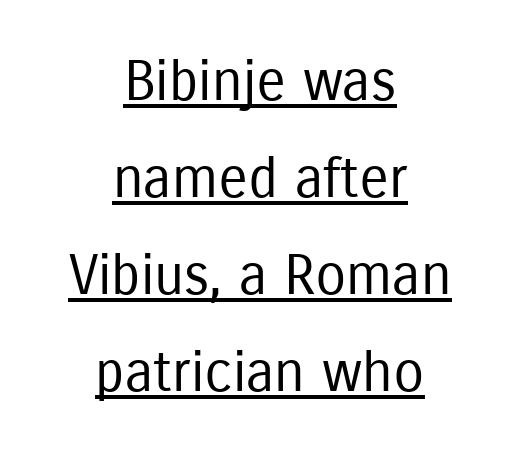
{"serif": "no", "italic": "no", "bold": "no", "weight": "regular", "width": "condensed", "stroke_contrast": "low", "x_height": "medium", "monospaced": "no", "underline": "yes", "align": "center", "line_spacing_ratio": 1.73, "letter_spacing": "normal", "letter_spacing_em": 0.0, "glyph_px": 56}
